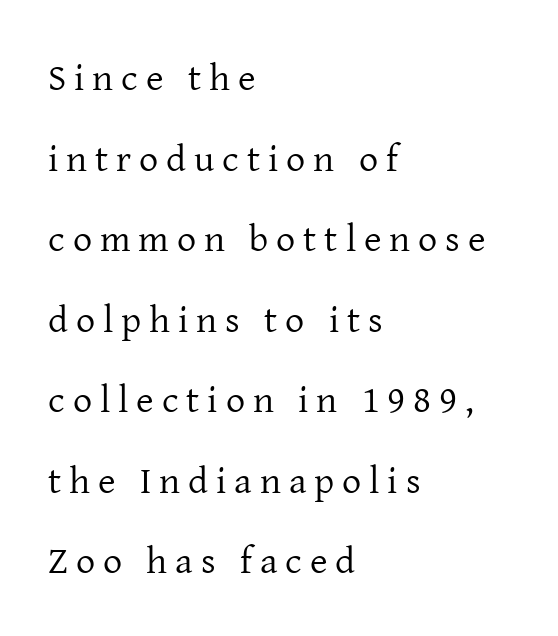
What kind of face is this? One with serifs. Each row of text sits above clean, open space. The horizontal fit of the characters is loose and conspicuously gappy. Which margin do the lines hug? The left one — the right edge is uneven.
